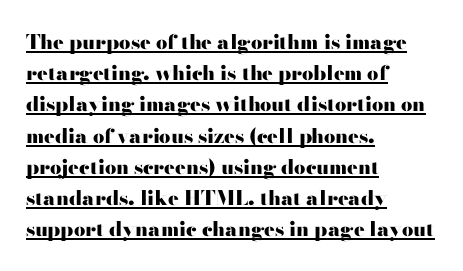
The designer left line spacing at the default. A full-strength bold gives these letters their thick strokes. Does a line run under the words? Yes, clearly. The axis of the letterforms is exactly vertical.
